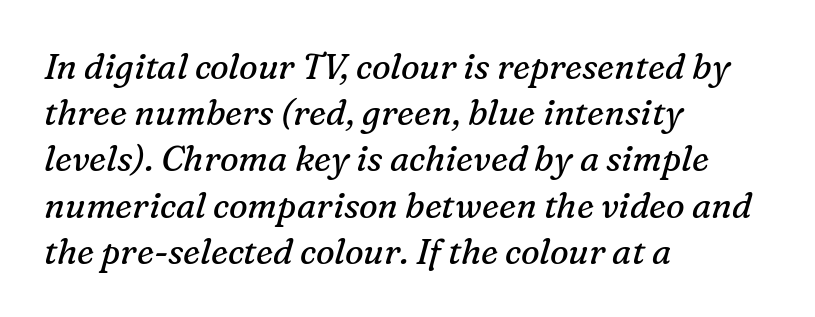
The space beneath each line is pristine and unruled. The axis of the letterforms is tilted away from vertical. The block of text has a typical density, with ordinary space between rows. Horizontally, the lines are justified to the leading edge only. The letters look calm and open, with moderate or lighter stems.
